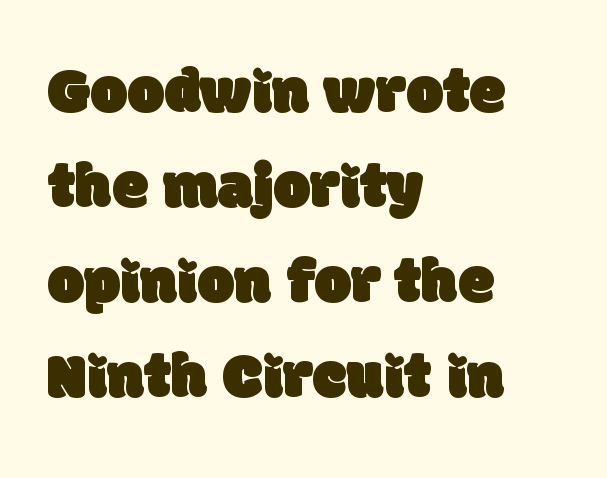
Q: Is the typeface a serif or a sans-serif typeface? A: Sans-serif.
Q: Is the text underlined? A: No.
Q: How is the paragraph aligned? A: Left-aligned.
Q: Is the spacing between letters normal or unusually wide? A: Normal.
Q: Is the spacing between lines tight, normal or loose? A: Normal.
Q: Width (condensed, normal, or wide)? A: Normal.
Q: Stroke contrast? A: Low.
Q: x-height? A: Large.
Q: Monospaced? A: No.
